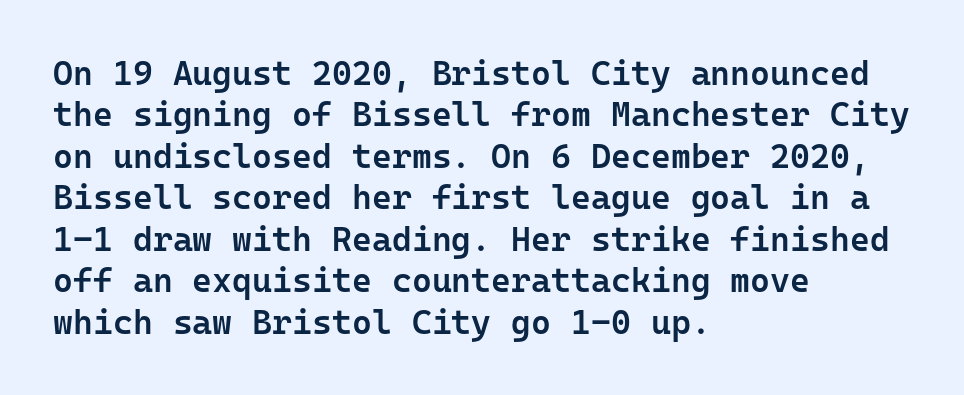
{"serif": "no", "italic": "no", "bold": "semi", "weight": "semibold", "width": "normal", "stroke_contrast": "low", "x_height": "medium", "monospaced": "yes", "underline": "no", "align": "left", "line_spacing_ratio": 1.22, "letter_spacing": "normal", "letter_spacing_em": 0.0, "glyph_px": 34}
